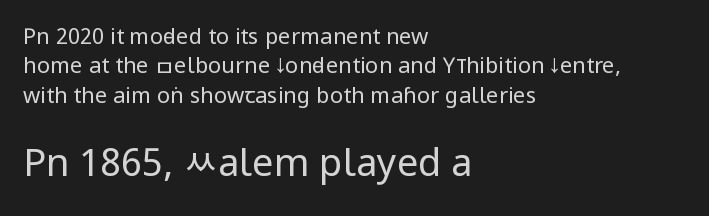
Is there much room between lines? A standard amount, neither cramped nor airy. Unlike italic type, these characters show no tilt at all. Anything drawn beneath the words? Only blank space. The rendering anchors every line to the left-hand side. Tracking value appears to be zero — textbook default spacing.
